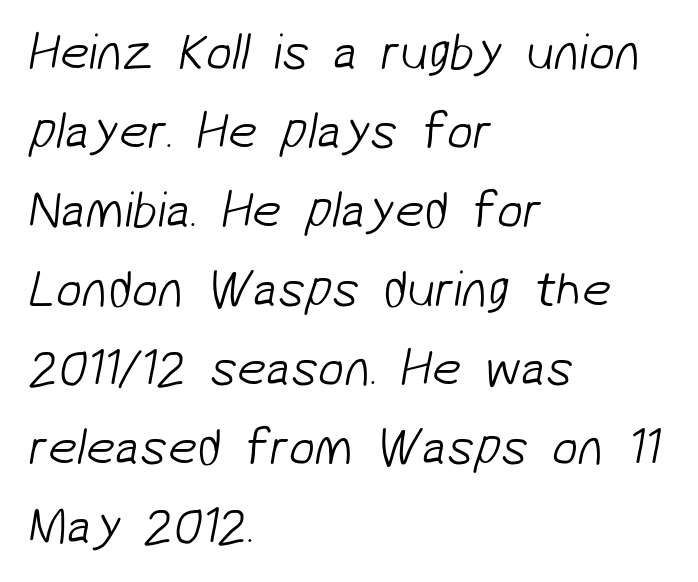
Q: Is the text bold? A: No.
Q: Is the typeface a serif or a sans-serif typeface? A: Sans-serif.
Q: Is the text underlined? A: No.
Q: How is the paragraph aligned? A: Left-aligned.
Q: Is the spacing between letters normal or unusually wide? A: Normal.
Q: Is the spacing between lines tight, normal or loose? A: Normal.
Q: Width (condensed, normal, or wide)? A: Normal.
Q: Stroke contrast? A: Low.
Q: x-height? A: Medium.
Q: Monospaced? A: No.
